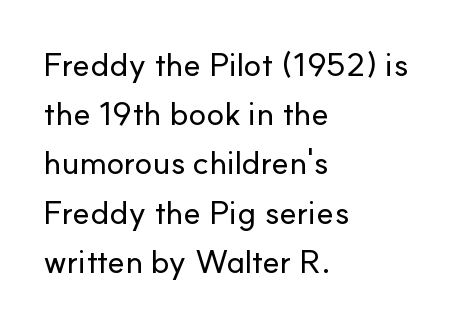
Q: Is the text italic (slanted)? A: No, it is upright.
Q: Is the typeface a serif or a sans-serif typeface? A: Sans-serif.
Q: Is the text underlined? A: No.
Q: How is the paragraph aligned? A: Left-aligned.
Q: Is the spacing between letters normal or unusually wide? A: Normal.
Q: Is the spacing between lines tight, normal or loose? A: Normal.
Q: Width (condensed, normal, or wide)? A: Normal.
Q: Stroke contrast? A: Low.
Q: x-height? A: Small.
Q: Monospaced? A: No.
